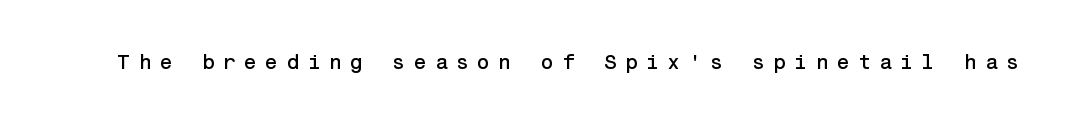
Quick note: underline off. Words appear elongated and porous because spacing is wide. A typesetter would mark this as roman, not italic.
